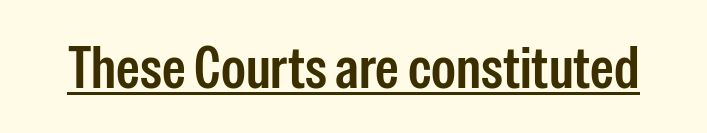
{"serif": "no", "italic": "no", "width": "condensed", "stroke_contrast": "low", "x_height": "medium", "monospaced": "no", "underline": "yes", "letter_spacing": "normal", "letter_spacing_em": 0.0, "glyph_px": 60}
